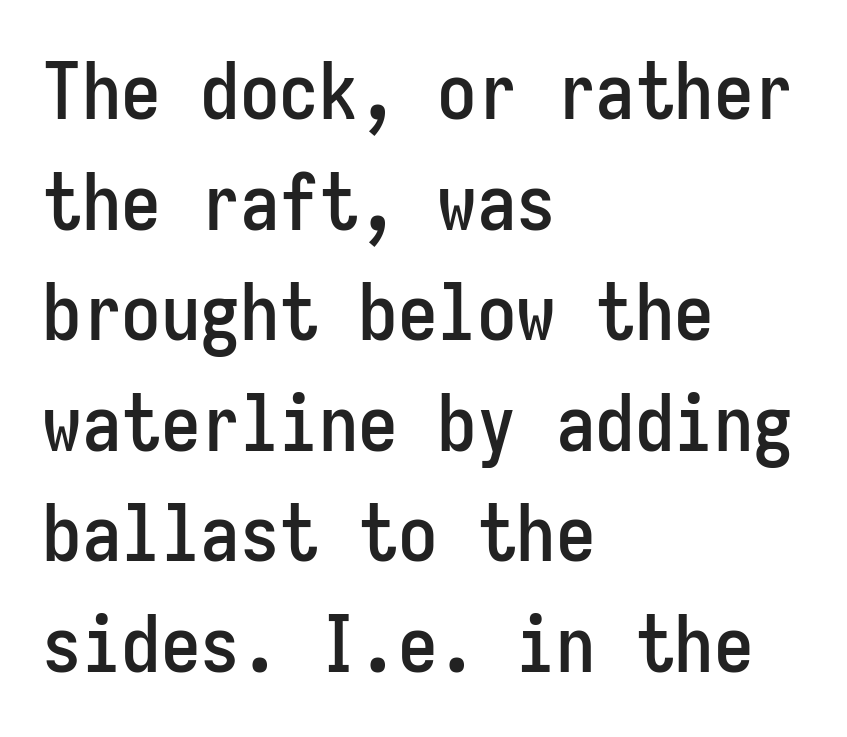
{"serif": "no", "italic": "no", "width": "condensed", "stroke_contrast": "low", "x_height": "medium", "monospaced": "yes", "underline": "no", "align": "left", "line_spacing": "normal", "line_spacing_ratio": 1.4, "letter_spacing": "normal", "letter_spacing_em": 0.0, "glyph_px": 79}
